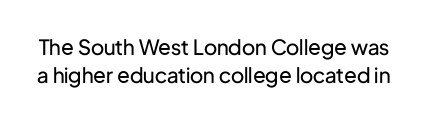
{"italic": "no", "bold": "no", "underline": "no", "line_spacing": "normal", "line_spacing_ratio": 1.31, "letter_spacing": "normal", "letter_spacing_em": 0.0, "glyph_px": 21}
